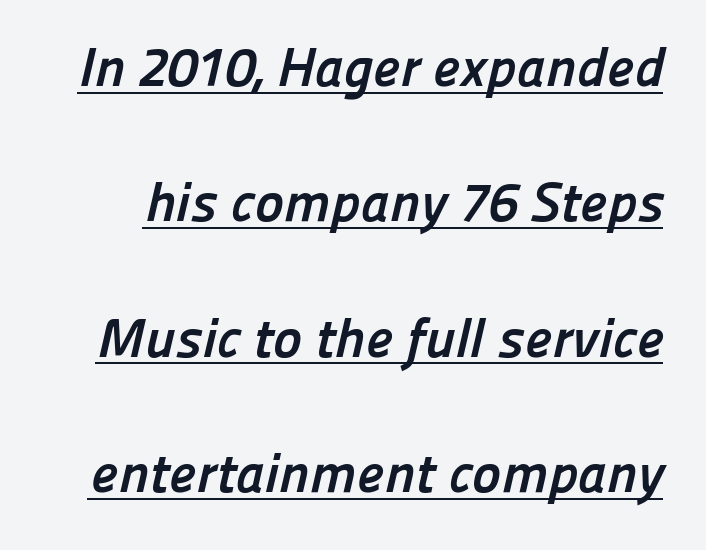
Q: Is the text bold? A: Yes.
Q: Is the typeface a serif or a sans-serif typeface? A: Sans-serif.
Q: Is the text underlined? A: Yes.
Q: Is the spacing between letters normal or unusually wide? A: Normal.
Q: Is the spacing between lines tight, normal or loose? A: Loose.
Q: Width (condensed, normal, or wide)? A: Normal.
Q: Stroke contrast? A: Low.
Q: x-height? A: Medium.
Q: Monospaced? A: No.
